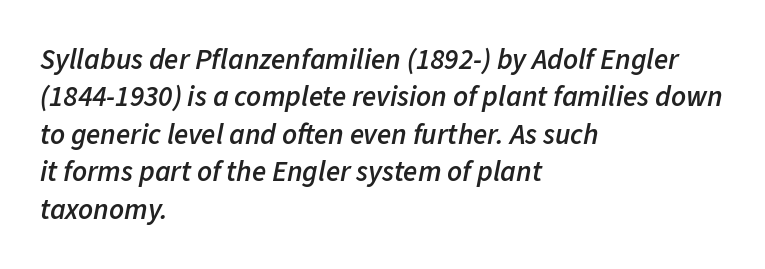
Observe the ordinary spacing: letters are neighbours, not strangers. The space beneath each line is pristine and unruled. The line-height multiplier appears to be the usual default. A classic flush-left, rag-right setting is used for this passage.
